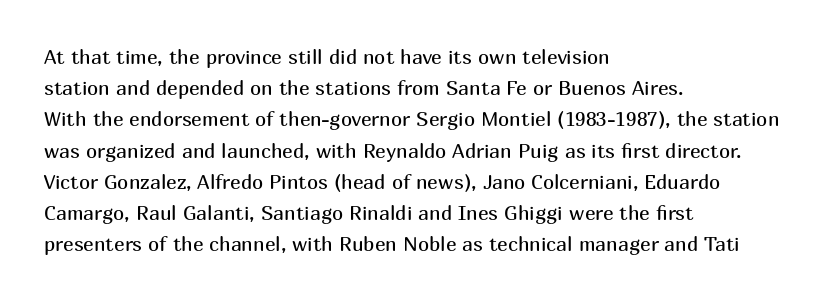
{"italic": "no", "bold": "no", "underline": "no", "align": "left", "line_spacing": "normal", "line_spacing_ratio": 1.56, "letter_spacing": "normal", "letter_spacing_em": 0.0, "glyph_px": 20}
